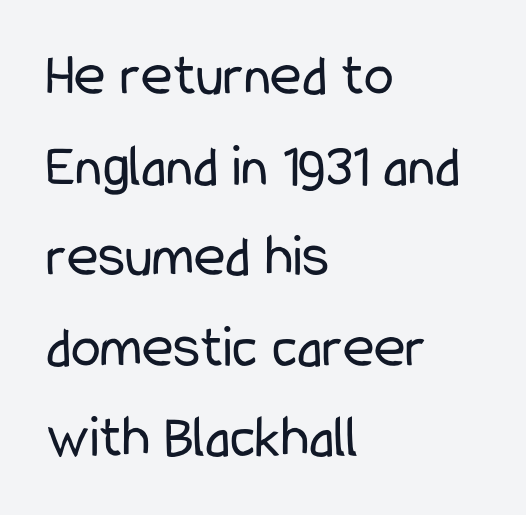
{"serif": "no", "italic": "no", "bold": "no", "weight": "regular", "width": "condensed", "stroke_contrast": "low", "x_height": "medium", "monospaced": "no", "underline": "no", "align": "left", "line_spacing": "normal", "line_spacing_ratio": 1.51, "letter_spacing": "normal", "letter_spacing_em": 0.0, "glyph_px": 60}
